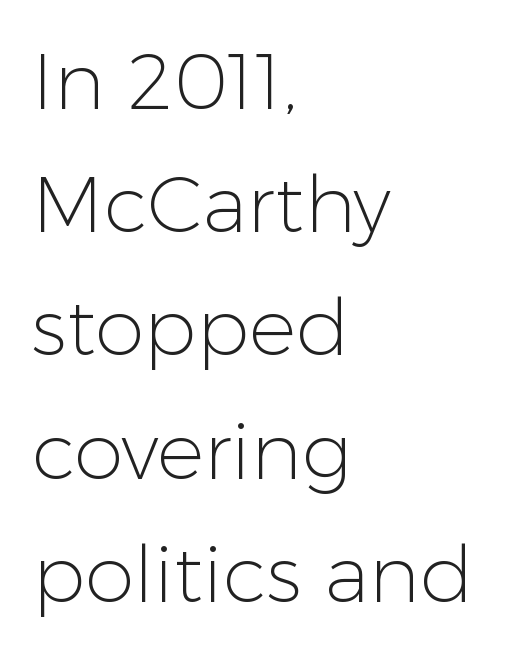
The image shows 79 px light sans-serif type, upright; set left-aligned, normal line spacing (1.56x), normal letter spacing, not underlined; low stroke contrast and a medium x-height.
